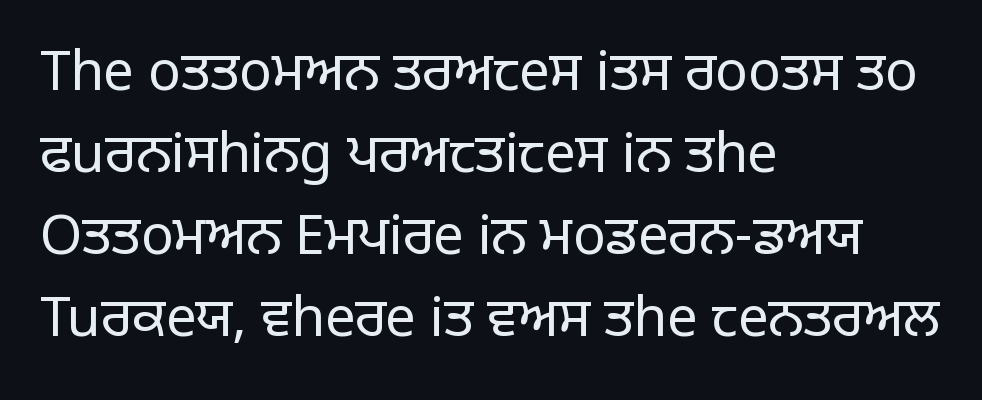
The letters advance in unequal steps, a hallmark of proportional type. Every character sits straight up, as roman type does. This sample uses a sans-serif face. The passage shown has conventional tracking throughout.
